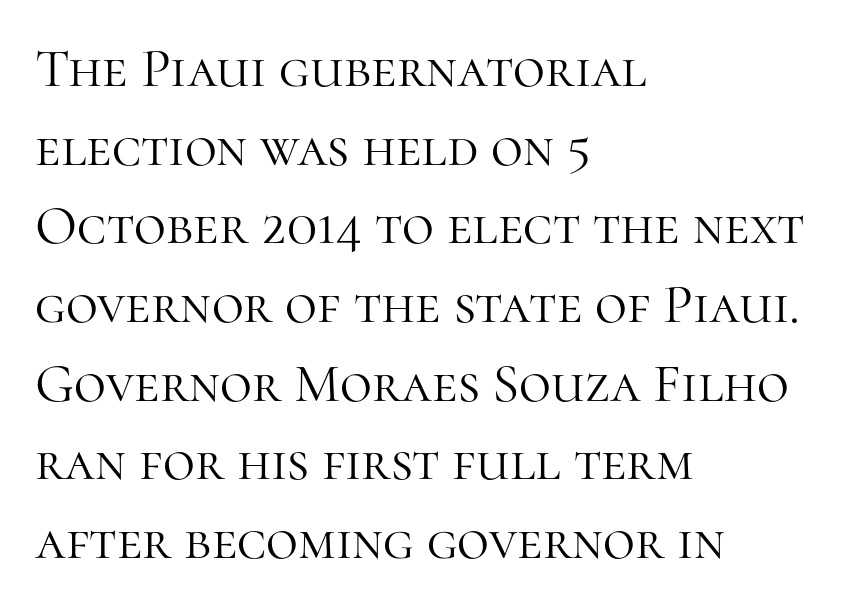
Q: Is the text bold? A: No.
Q: Is the text italic (slanted)? A: No, it is upright.
Q: Is the typeface a serif or a sans-serif typeface? A: Serif.
Q: Is the text underlined? A: No.
Q: How is the paragraph aligned? A: Left-aligned.
Q: Is the spacing between letters normal or unusually wide? A: Normal.
Q: Is the spacing between lines tight, normal or loose? A: Normal.
Q: Width (condensed, normal, or wide)? A: Normal.
Q: Stroke contrast? A: High.
Q: x-height? A: Medium.
Q: Monospaced? A: No.
